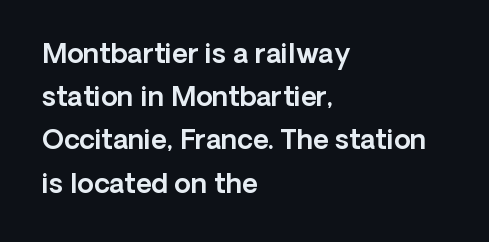
Q: Is the text italic (slanted)? A: No, it is upright.
Q: Is the text underlined? A: No.
Q: How is the paragraph aligned? A: Left-aligned.
Q: Is the spacing between letters normal or unusually wide? A: Normal.
Q: Is the spacing between lines tight, normal or loose? A: Normal.
